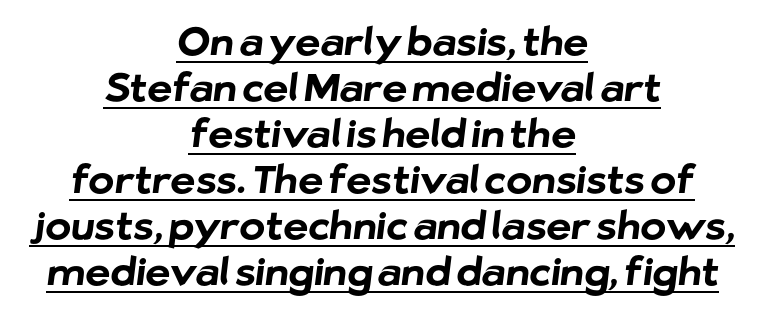
The image shows 39 px bold sans-serif type; set centered, line spacing 1.18x, normal letter spacing, underlined; low stroke contrast and a medium x-height.
